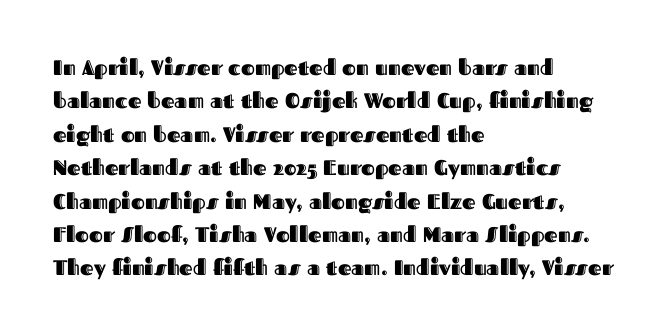
Nobody drew a line under any word here. A student would call this left alignment; a typographer would say flush left, rag right. Rendered with straight, roman letterforms. In terms of leading, this rendering sits right in the middle. Characters follow at the spacing the type designer built in.
